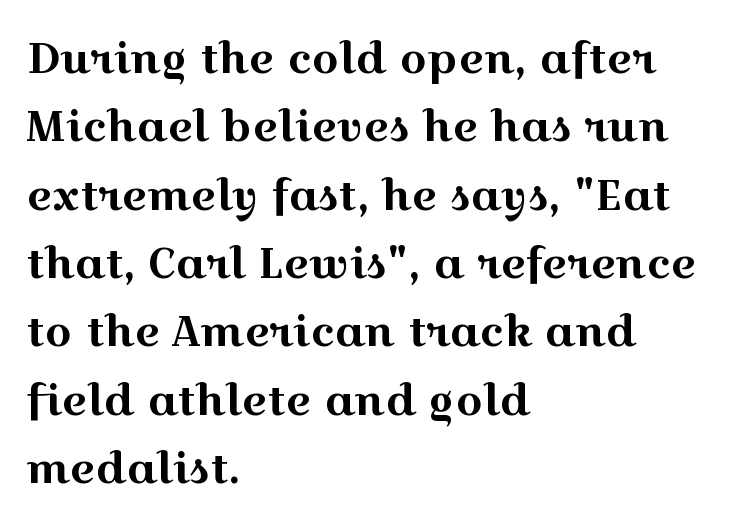
Q: Is the text italic (slanted)? A: No, it is upright.
Q: Is the typeface a serif or a sans-serif typeface? A: Serif.
Q: Is the text underlined? A: No.
Q: How is the paragraph aligned? A: Left-aligned.
Q: Is the spacing between letters normal or unusually wide? A: Normal.
Q: Is the spacing between lines tight, normal or loose? A: Normal.
Q: Width (condensed, normal, or wide)? A: Wide.
Q: x-height? A: Medium.
Q: Monospaced? A: No.
